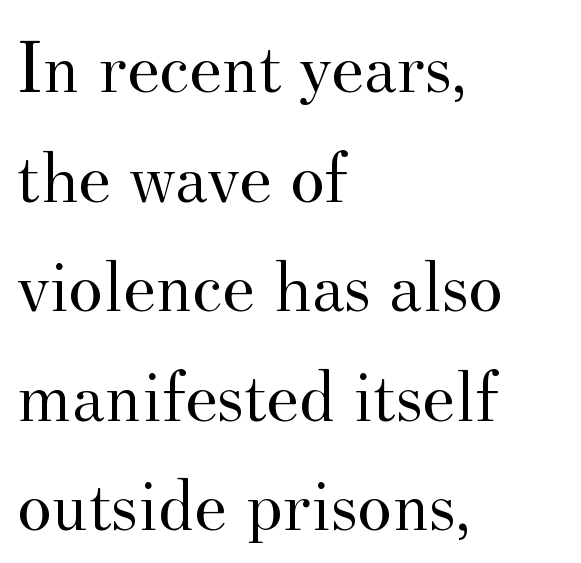
Q: Is the text bold? A: No.
Q: Is the text italic (slanted)? A: No, it is upright.
Q: Is the typeface a serif or a sans-serif typeface? A: Serif.
Q: Is the text underlined? A: No.
Q: How is the paragraph aligned? A: Left-aligned.
Q: Is the spacing between letters normal or unusually wide? A: Normal.
Q: Is the spacing between lines tight, normal or loose? A: Normal.
Q: Width (condensed, normal, or wide)? A: Normal.
Q: Stroke contrast? A: Medium.
Q: x-height? A: Small.
Q: Monospaced? A: No.
